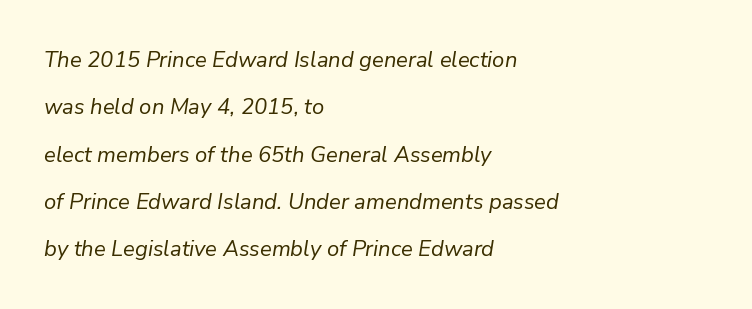
{"italic": "yes", "lean": "right", "slant_degrees": 9, "bold": "no", "underline": "no", "align": "left", "line_spacing": "loose", "line_spacing_ratio": 2.15, "letter_spacing": "normal", "letter_spacing_em": 0.0, "glyph_px": 22}
